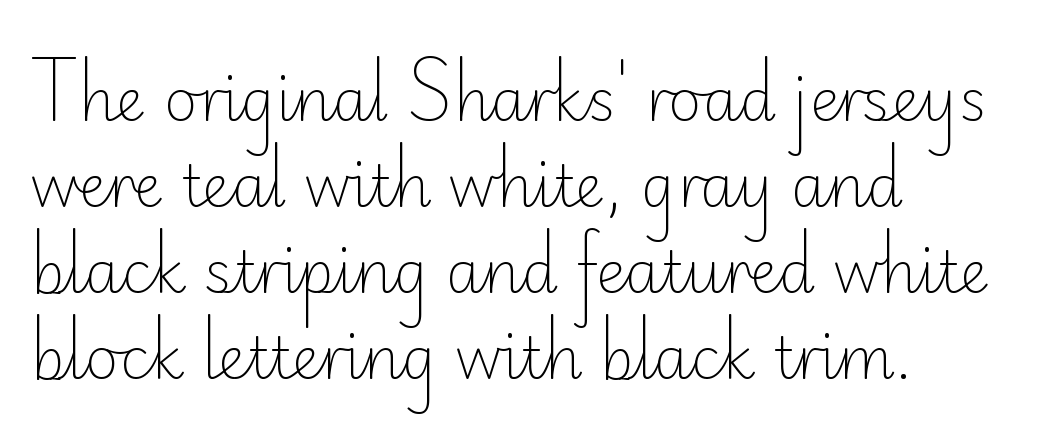
{"serif": "no", "italic": "no", "bold": "no", "weight": "light", "width": "normal", "stroke_contrast": "low", "x_height": "small", "monospaced": "no", "underline": "no", "align": "left", "line_spacing": "normal", "line_spacing_ratio": 1.48, "letter_spacing": "normal", "letter_spacing_em": 0.0, "glyph_px": 58}
